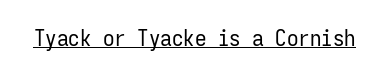
Students, observe the line beneath the letters — that is underlining. You can tell it's not italic because the verticals are truly vertical. Stems here are at most as thick as an everyday book face. Between one letter and the next there's only the usual sliver of space.
